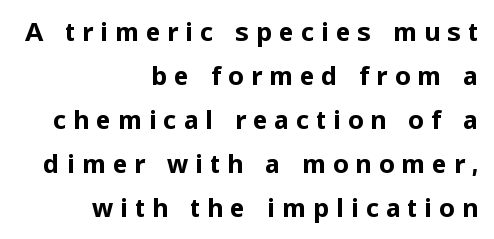
The image shows 25 px bold type, upright; set right-aligned, line spacing 1.76x, unusually wide letter spacing (+0.27 em), not underlined.
